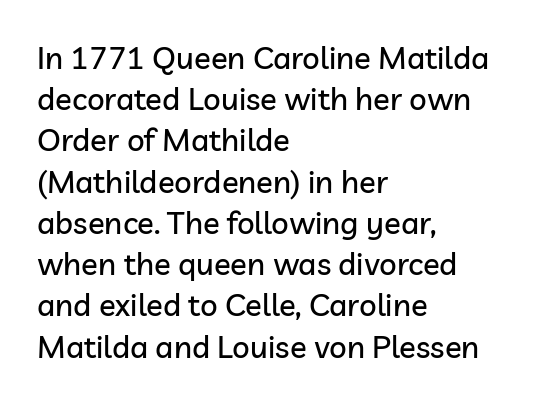
Is there any slant? The stems are plumb. What's the leading like? Ordinary, nothing unusual. Think of a printed novel: that variable character pitch is what you see here. There is no visible air inserted between adjacent glyphs. Font category for this specimen: sans-serif.
